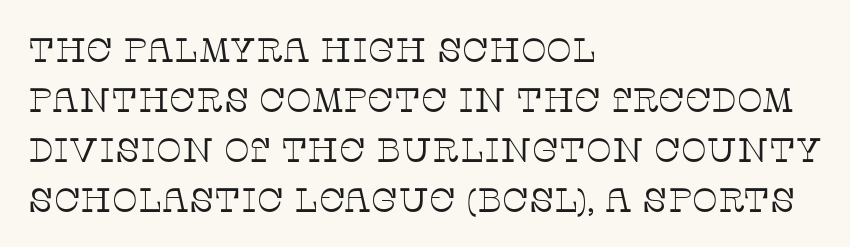
The image shows 34 px thin serif type, upright; set left-aligned, normal line spacing (1.47x), normal letter spacing, not underlined; low stroke contrast and a large x-height.
